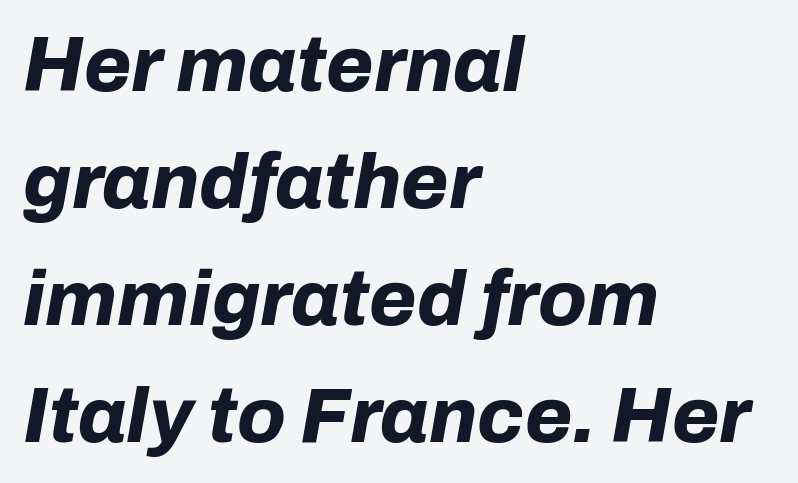
The image shows 77 px bold type, italic (leaning right); set left-aligned, normal line spacing (1.52x), normal letter spacing, not underlined; low stroke contrast and a medium x-height.
